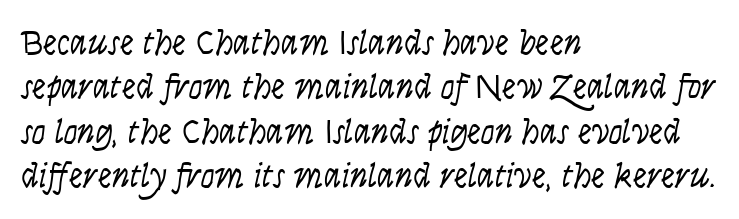
No word sits above an underline. Do the characters align in a grid? No, the font is proportional. Is the letter spacing exaggerated? No — it looks like the ordinary default. The rag falls on the right side of this text block.
